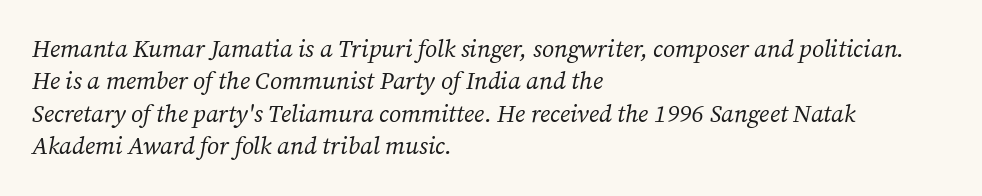
{"italic": "yes", "lean": "right", "slant_degrees": 12, "bold": "no", "underline": "no", "align": "left", "line_spacing": "normal", "line_spacing_ratio": 1.35, "letter_spacing": "normal", "letter_spacing_em": 0.0, "glyph_px": 24}
